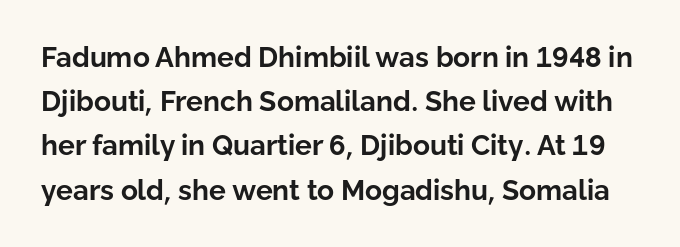
Q: Is the text bold? A: Yes.
Q: Is the text italic (slanted)? A: No, it is upright.
Q: Is the typeface a serif or a sans-serif typeface? A: Sans-serif.
Q: Is the text underlined? A: No.
Q: Is the spacing between letters normal or unusually wide? A: Normal.
Q: Is the spacing between lines tight, normal or loose? A: Normal.
Q: Width (condensed, normal, or wide)? A: Normal.
Q: Stroke contrast? A: Low.
Q: x-height? A: Medium.
Q: Monospaced? A: No.
